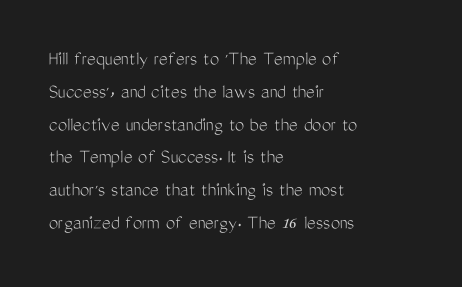
Q: Is the text bold? A: No.
Q: Is the text italic (slanted)? A: No, it is upright.
Q: Is the text underlined? A: No.
Q: How is the paragraph aligned? A: Left-aligned.
Q: Is the spacing between letters normal or unusually wide? A: Normal.
Q: Is the spacing between lines tight, normal or loose? A: Normal.
